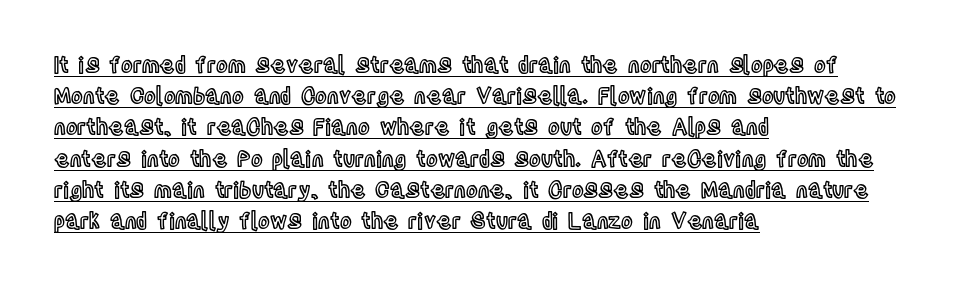
Q: Is the text italic (slanted)? A: No, it is upright.
Q: Is the text underlined? A: Yes.
Q: How is the paragraph aligned? A: Left-aligned.
Q: Is the spacing between letters normal or unusually wide? A: Normal.
Q: Is the spacing between lines tight, normal or loose? A: Normal.
